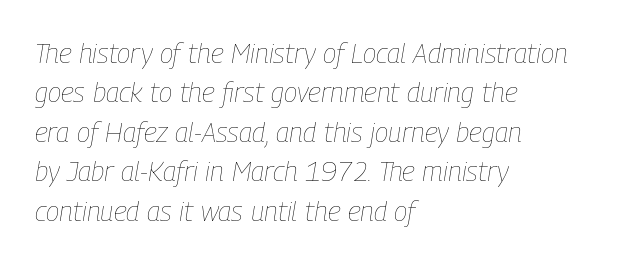
The image shows 28 px thin, condensed type, italic (leaning right); set left-aligned, normal line spacing (1.41x), normal letter spacing, not underlined; low stroke contrast and a medium x-height.
